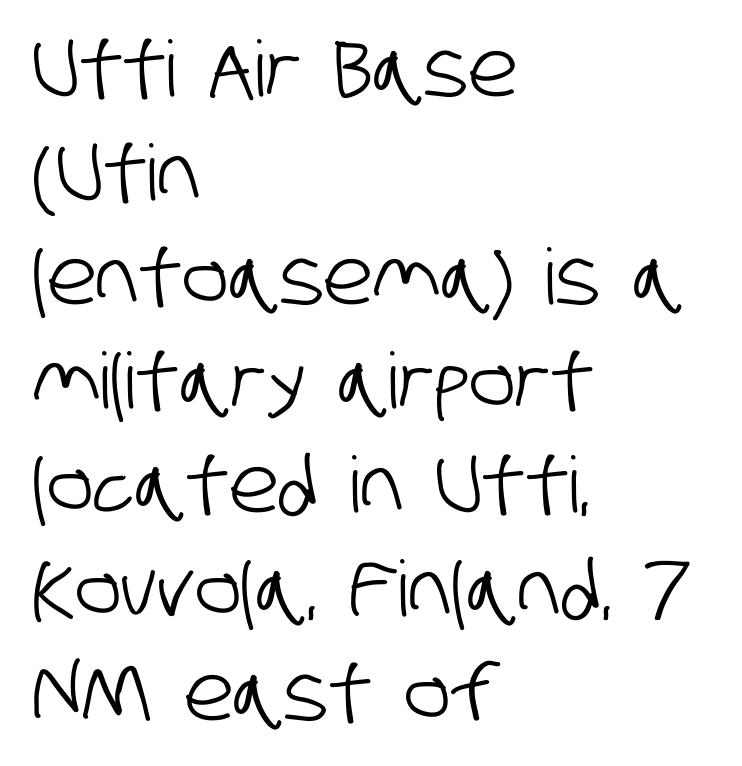
Q: Is the typeface a serif or a sans-serif typeface? A: Sans-serif.
Q: Is the text underlined? A: No.
Q: How is the paragraph aligned? A: Left-aligned.
Q: Is the spacing between letters normal or unusually wide? A: Normal.
Q: Is the spacing between lines tight, normal or loose? A: Normal.
Q: Width (condensed, normal, or wide)? A: Condensed.
Q: Stroke contrast? A: Low.
Q: x-height? A: Large.
Q: Monospaced? A: No.
